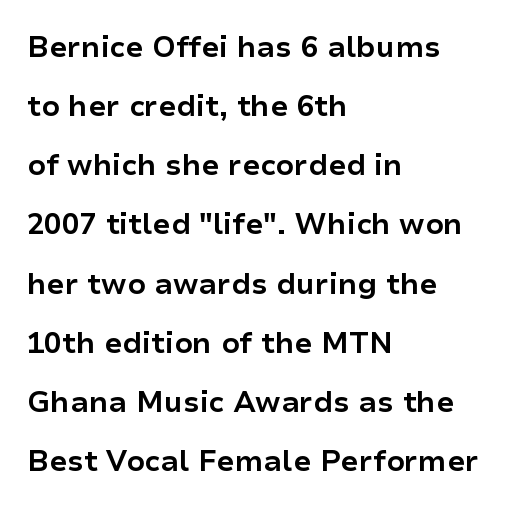
The image shows 29 px bold sans-serif type, upright; set left-aligned, loose line spacing (2.04x), normal letter spacing, not underlined; low stroke contrast and a medium x-height.
